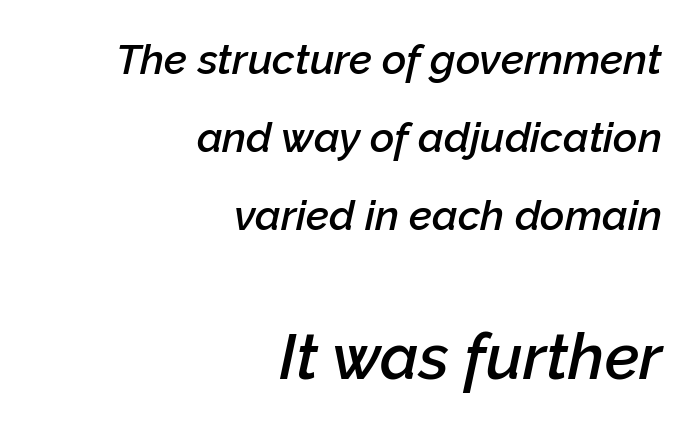
Q: Is the text bold? A: Semi-bold.
Q: Is the text italic (slanted)? A: Yes, it leans right by about 12 degrees.
Q: Is the text underlined? A: No.
Q: How is the paragraph aligned? A: Right-aligned.
Q: Is the spacing between letters normal or unusually wide? A: Normal.
Q: Which block of text is set in a larger size, the first (top) or the second (bottom)? A: The second (bottom) one.
Q: Width (condensed, normal, or wide)? A: Normal.
Q: Stroke contrast? A: Low.
Q: x-height? A: Medium.
Q: Monospaced? A: No.
